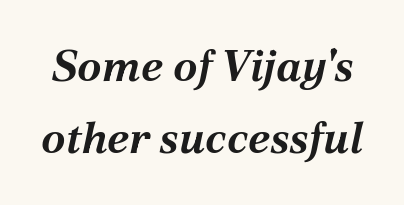
Leading matches the norm, producing a regular column. Italic: yes, the glyphs are oblique. Its strokes are broad and dark, the hallmark of bold type. Is the letter spacing exaggerated? No — it looks like the ordinary default.
